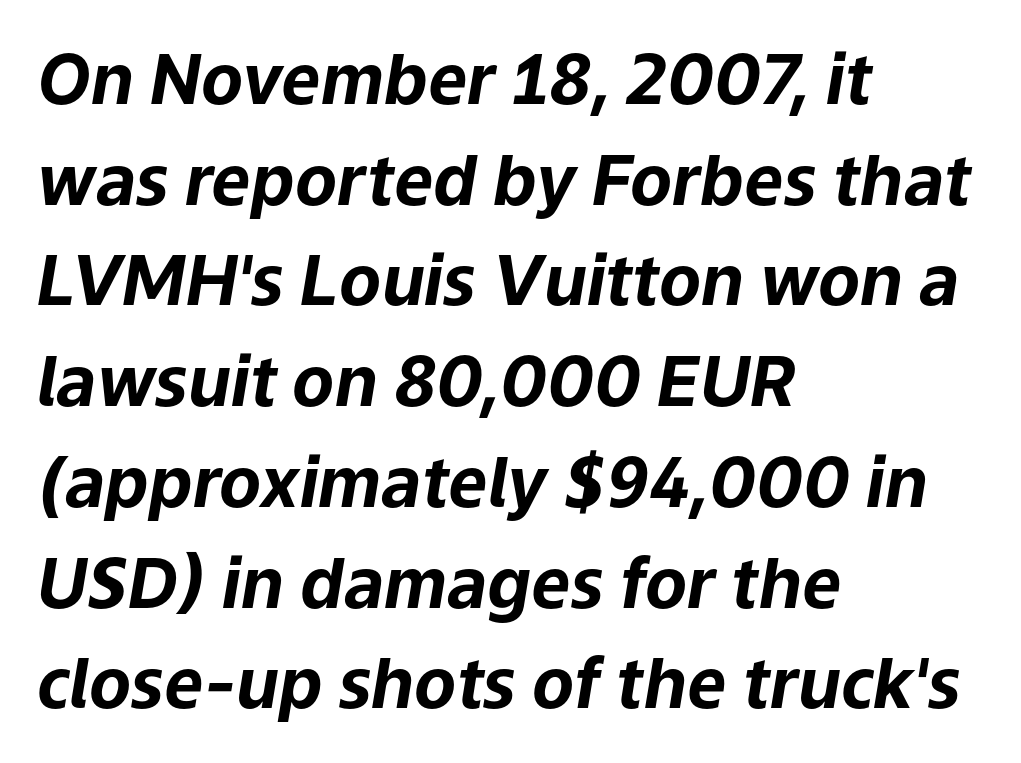
{"italic": "yes", "lean": "right", "slant_degrees": 9, "bold": "yes", "weight": "bold", "width": "normal", "stroke_contrast": "low", "x_height": "medium", "monospaced": "no", "underline": "no", "align": "left", "line_spacing": "normal", "line_spacing_ratio": 1.46, "letter_spacing": "normal", "letter_spacing_em": 0.0, "glyph_px": 69}
